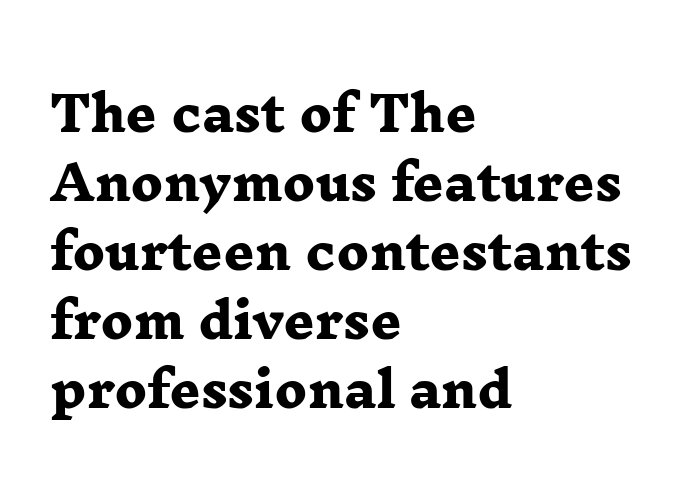
The image shows 48 px heavy, wide serif type; set left-aligned, normal line spacing (1.44x), normal letter spacing, not underlined; low stroke contrast and a medium x-height.
